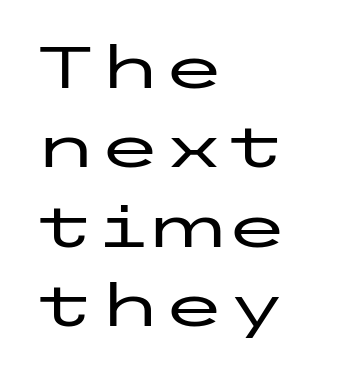
Vertical spacing — default. Notice how the passage keeps a crisp vertical edge on the left only. The zone under the glyphs is completely vacant. A typesetter would label this face a sans. Posture: upright roman.
